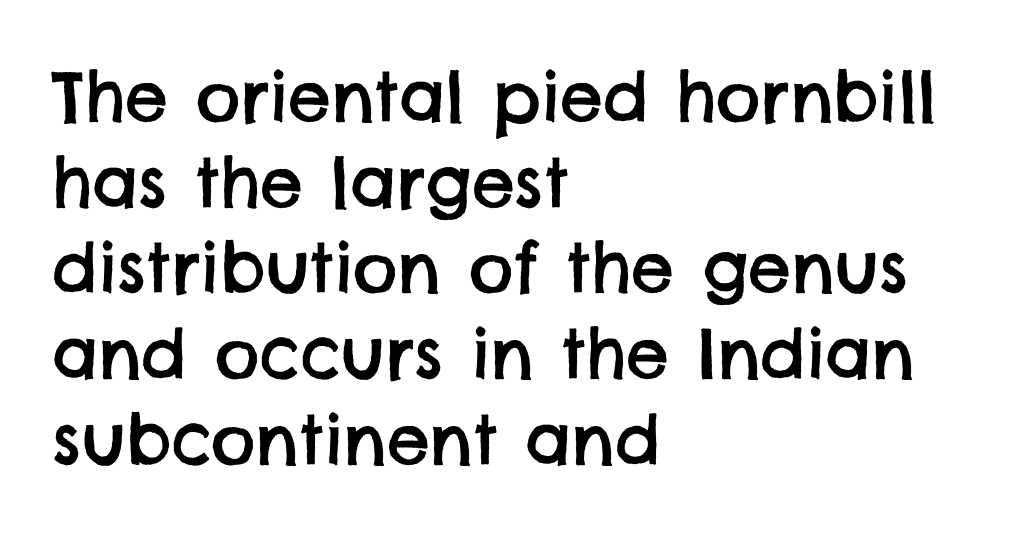
Q: Is the typeface a serif or a sans-serif typeface? A: Sans-serif.
Q: Is the text underlined? A: No.
Q: How is the paragraph aligned? A: Left-aligned.
Q: Is the spacing between letters normal or unusually wide? A: Normal.
Q: Is the spacing between lines tight, normal or loose? A: Normal.
Q: Width (condensed, normal, or wide)? A: Normal.
Q: Stroke contrast? A: Low.
Q: x-height? A: Large.
Q: Monospaced? A: No.
